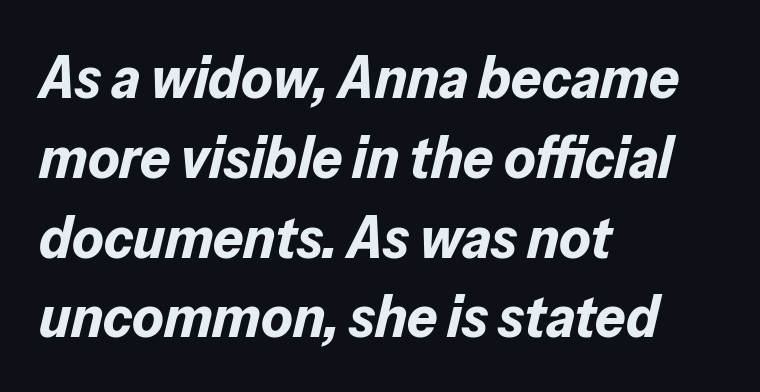
The image shows 60 px bold type, italic (leaning right); set left-aligned, normal line spacing (1.33x), normal letter spacing, not underlined; low stroke contrast and a medium x-height.
